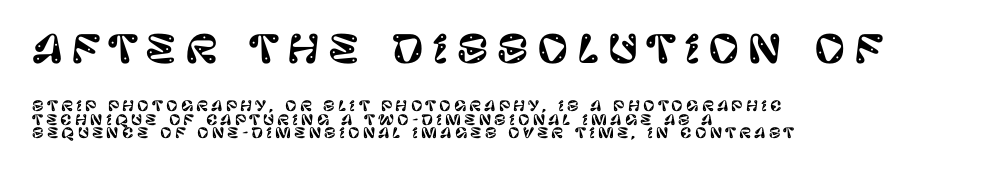
Q: Is the text italic (slanted)? A: Yes.
Q: Is the typeface a serif or a sans-serif typeface? A: Sans-serif.
Q: Is the text underlined? A: No.
Q: How is the paragraph aligned? A: Left-aligned.
Q: Is the spacing between letters normal or unusually wide? A: Unusually wide.
Q: Is the spacing between lines tight, normal or loose? A: Tight.
Q: Which block of text is set in a larger size, the first (top) or the second (bottom)? A: The first (top) one.
Q: Width (condensed, normal, or wide)? A: Normal.
Q: Stroke contrast? A: Low.
Q: x-height? A: Large.
Q: Monospaced? A: No.
